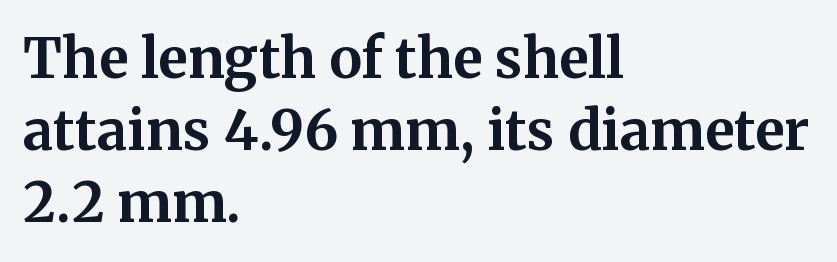
{"serif": "yes", "italic": "no", "bold": "yes", "weight": "bold", "width": "normal", "stroke_contrast": "medium", "x_height": "medium", "monospaced": "no", "underline": "no", "align": "left", "line_spacing": "normal", "line_spacing_ratio": 1.31, "letter_spacing": "normal", "letter_spacing_em": 0.0, "glyph_px": 55}
